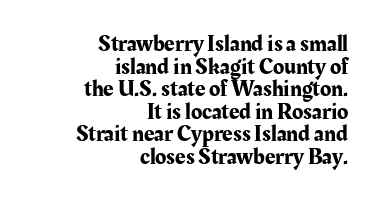
Q: Is the text italic (slanted)? A: No, it is upright.
Q: Is the text underlined? A: No.
Q: How is the paragraph aligned? A: Right-aligned.
Q: Is the spacing between letters normal or unusually wide? A: Normal.
Q: Is the spacing between lines tight, normal or loose? A: Tight.
